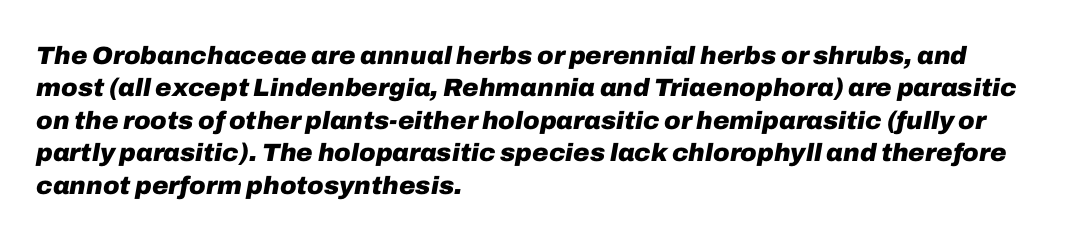
The typography opts for an oblique posture over an upright one. What stands out about the letter spacing? Nothing — it is the standard amount. The sample has been set heavy, in full bold. The designer left line spacing at the default. The space directly below the letters is spotless. If you drew a ruler down the left edge, every line would touch it.
